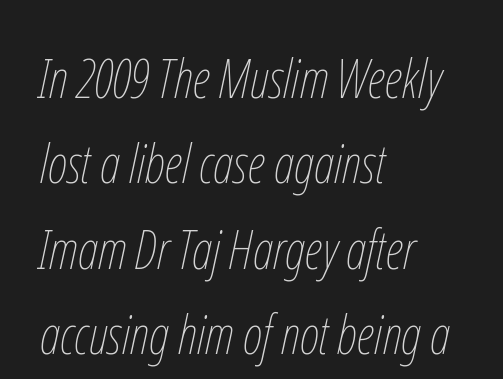
Underlining? Definitely not there. Line beginnings align vertically; line endings do not. Is the type heavy? It reads as light-to-regular instead. What's the leading like? Ordinary, nothing unusual. If you drew a line through each stem, it would be angled. Proportional: the letters do not fall into vertical columns.
